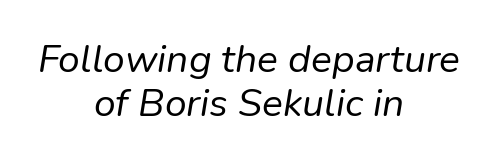
{"italic": "yes", "lean": "right", "slant_degrees": 9, "bold": "no", "weight": "regular", "width": "normal", "stroke_contrast": "low", "x_height": "medium", "monospaced": "no", "underline": "no", "align": "center", "line_spacing": "tight", "line_spacing_ratio": 1.13, "letter_spacing": "normal", "letter_spacing_em": 0.0, "glyph_px": 39}
